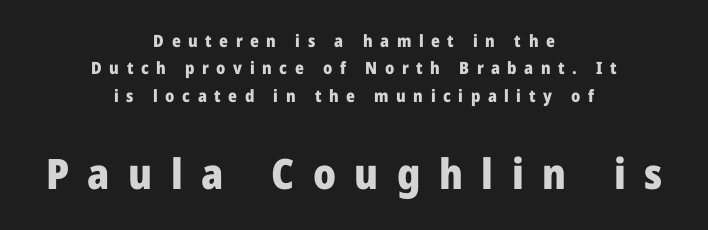
Observe the absence of serifs on each vertical stroke in this sample. Decoration check: the copy has no underline. This sample has the flowing, uneven cadence of proportional lettering. The letters in the lower block stand taller than those in the block above.
